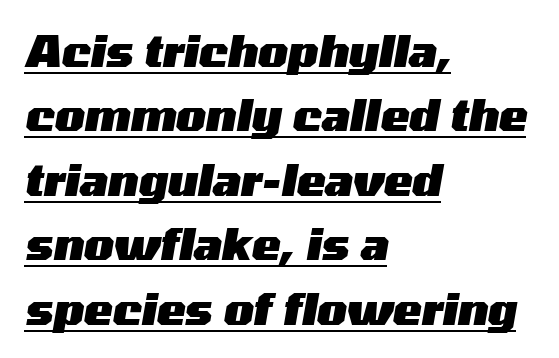
{"italic": "yes", "lean": "right", "slant_degrees": 10, "bold": "yes", "weight": "heavy", "width": "wide", "stroke_contrast": "medium", "x_height": "medium", "monospaced": "no", "underline": "yes", "align": "left", "line_spacing": "normal", "line_spacing_ratio": 1.5, "letter_spacing": "normal", "letter_spacing_em": 0.0, "glyph_px": 43}
